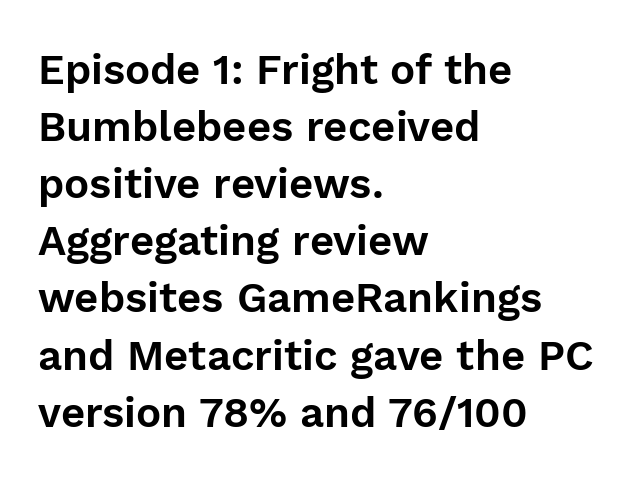
The image shows 42 px sans-serif type, upright; set left-aligned, normal line spacing (1.36x), normal letter spacing, not underlined; low stroke contrast and a medium x-height.
